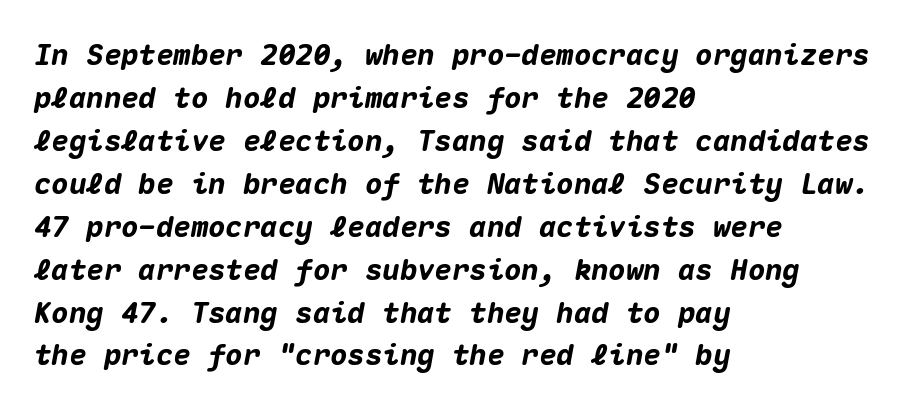
Q: Is the text bold? A: Yes.
Q: Is the text italic (slanted)? A: Yes, it leans right by about 10 degrees.
Q: Is the text underlined? A: No.
Q: How is the paragraph aligned? A: Left-aligned.
Q: Is the spacing between letters normal or unusually wide? A: Normal.
Q: Is the spacing between lines tight, normal or loose? A: Normal.
Q: Width (condensed, normal, or wide)? A: Normal.
Q: Stroke contrast? A: Medium.
Q: x-height? A: Medium.
Q: Monospaced? A: Yes.
